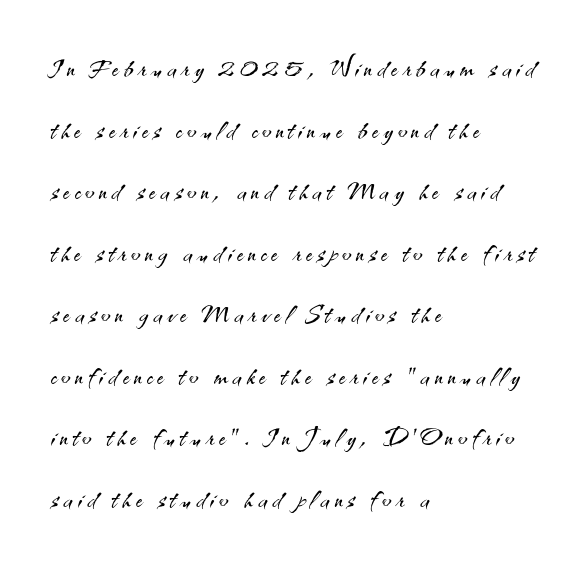
The paragraph shown leans on its left margin. The text was rendered using a sans face with plain stroke endings. The passage shown is typed in a proportional face where columns would drift.
